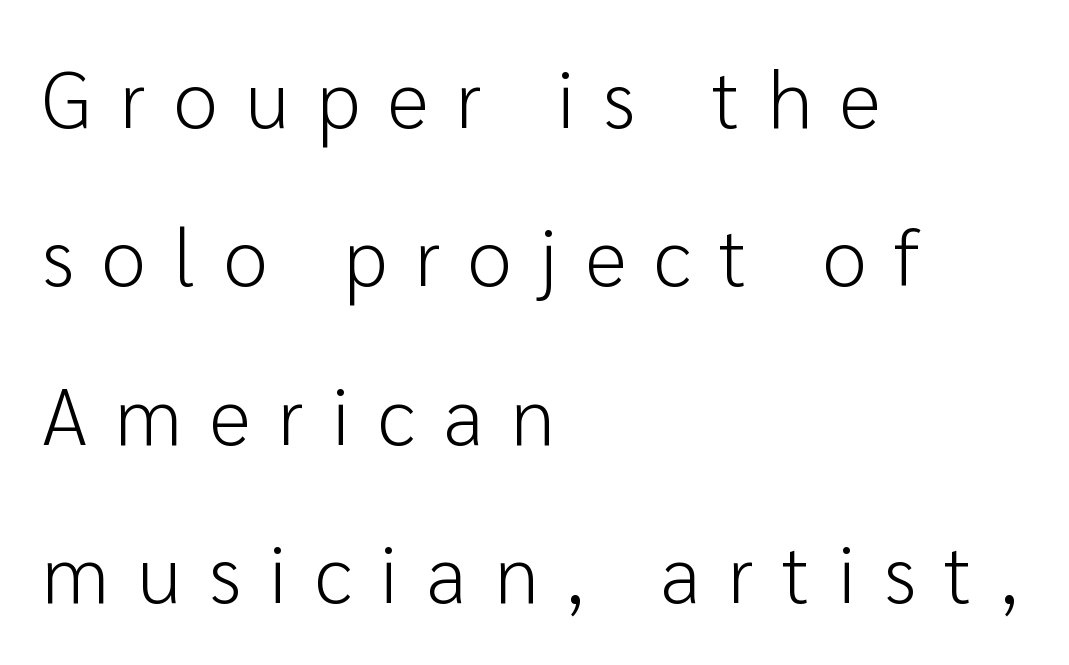
Do the characters align in a grid? No, the font is proportional. Style check: upright. The font is comparable to plain body text, perhaps lighter. The type family on display is of the sans-serif kind. Underline: absent. Spacing between characters has been opened up far beyond the box default.
